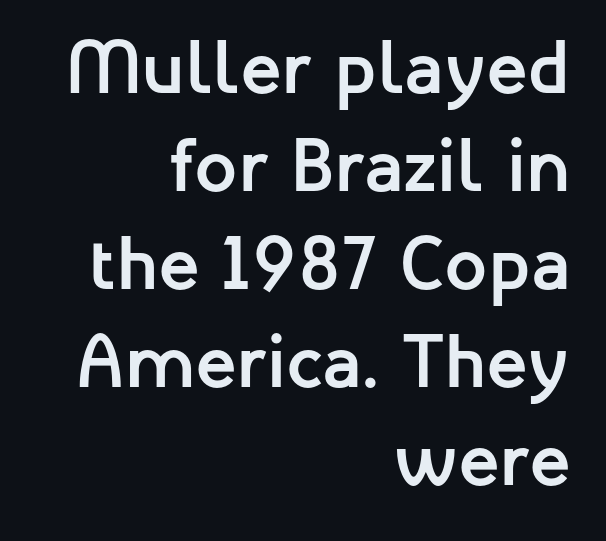
{"serif": "no", "italic": "no", "bold": "yes", "weight": "semibold", "width": "normal", "stroke_contrast": "low", "x_height": "medium", "monospaced": "no", "underline": "no", "align": "right", "line_spacing": "normal", "line_spacing_ratio": 1.29, "letter_spacing": "normal", "letter_spacing_em": 0.0, "glyph_px": 76}
